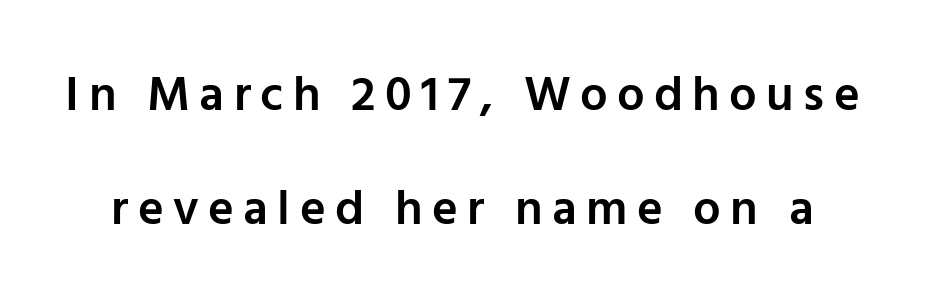
The line-height multiplier appears high, well above default. Plain, unruled lines of type. Quick note: not italic, upright. The font is running at a semibold setting, under full bold. The rendering uses natural spacing where letterforms have individual widths.
